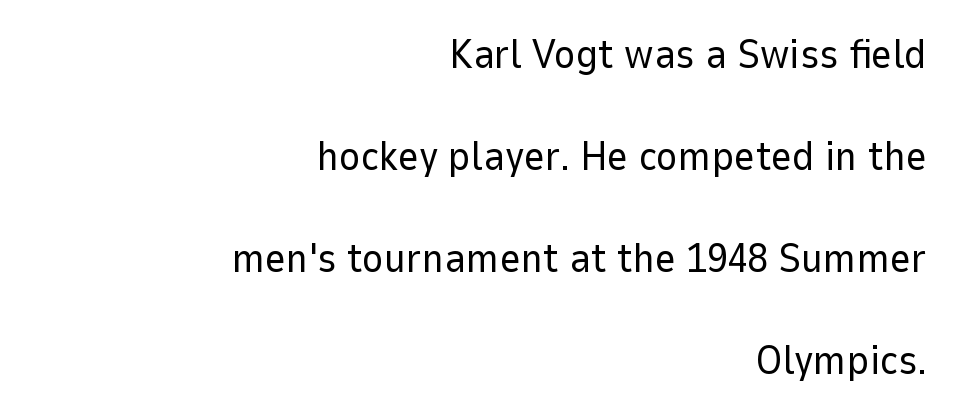
The image shows 41 px regular-weight sans-serif type, upright; set right-aligned, loose line spacing (2.49x), normal letter spacing, not underlined; low stroke contrast and a medium x-height.
